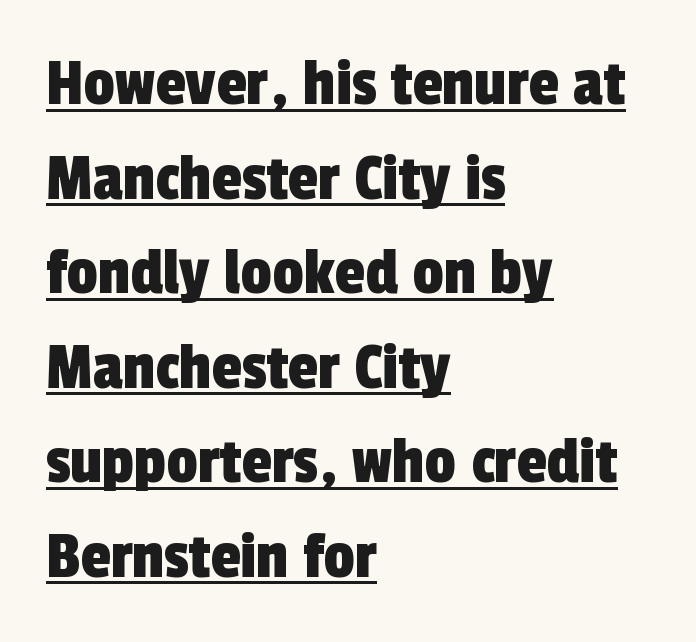
Q: Is the typeface a serif or a sans-serif typeface? A: Sans-serif.
Q: Is the text underlined? A: Yes.
Q: How is the paragraph aligned? A: Left-aligned.
Q: Is the spacing between letters normal or unusually wide? A: Normal.
Q: Is the spacing between lines tight, normal or loose? A: Normal.
Q: Width (condensed, normal, or wide)? A: Condensed.
Q: x-height? A: Medium.
Q: Monospaced? A: No.
